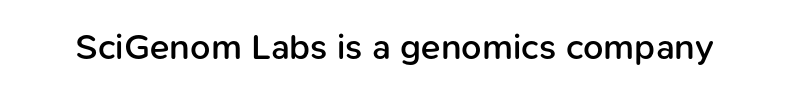
The image shows 36 px semibold sans-serif type, upright; set normal letter spacing, not underlined; low stroke contrast and a medium x-height.
